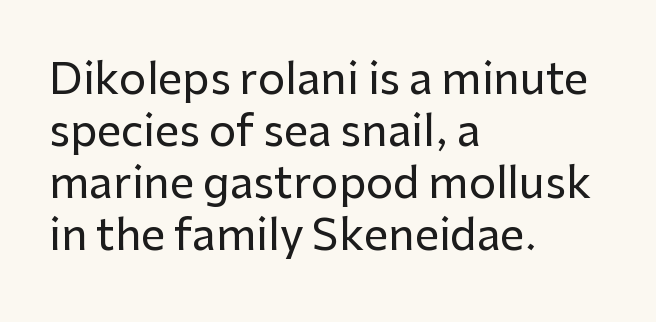
Q: Is the text italic (slanted)? A: No, it is upright.
Q: Is the typeface a serif or a sans-serif typeface? A: Sans-serif.
Q: Is the text underlined? A: No.
Q: How is the paragraph aligned? A: Left-aligned.
Q: Is the spacing between letters normal or unusually wide? A: Normal.
Q: Width (condensed, normal, or wide)? A: Normal.
Q: Stroke contrast? A: Low.
Q: x-height? A: Medium.
Q: Monospaced? A: No.
